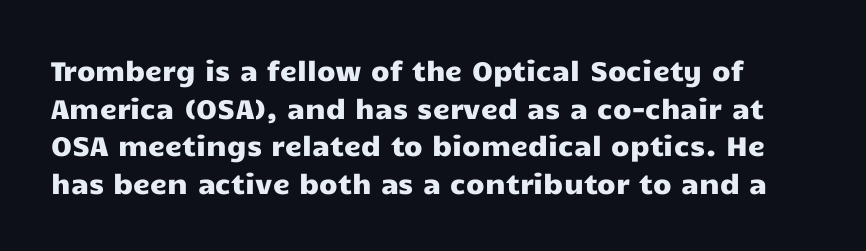
Q: Is the text italic (slanted)? A: No, it is upright.
Q: Is the text underlined? A: No.
Q: Is the spacing between letters normal or unusually wide? A: Normal.
Q: Is the spacing between lines tight, normal or loose? A: Normal.
